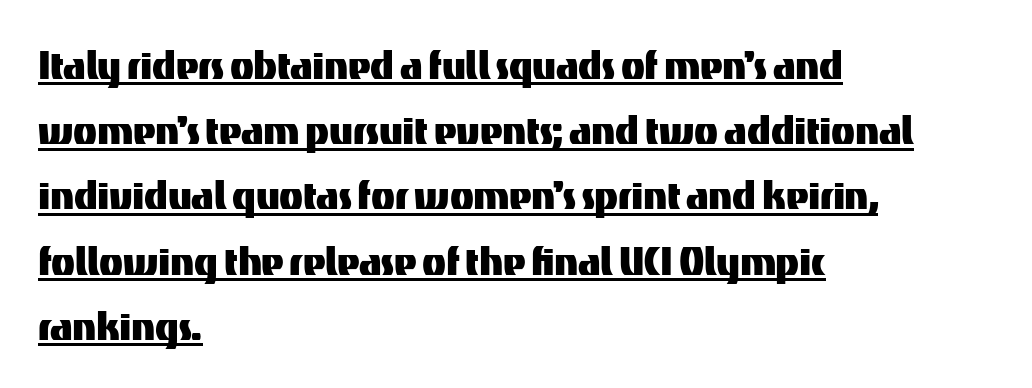
{"serif": "no", "italic": "no", "width": "normal", "stroke_contrast": "medium", "x_height": "medium", "monospaced": "no", "underline": "yes", "align": "left", "line_spacing": "normal", "line_spacing_ratio": 1.33, "letter_spacing": "normal", "letter_spacing_em": 0.0, "glyph_px": 49}
